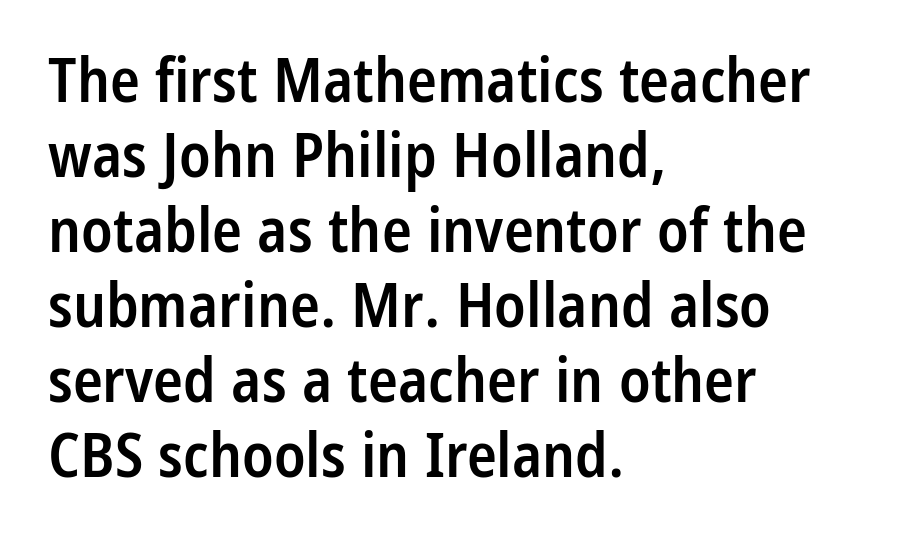
Characters follow at the spacing the type designer built in. Unmarked baselines from the first word to the last. Does the lettering tilt? It doesn't — this is upright. What kind of face is this? One without serifs — a sans. Compared with an ordinary text face, these strokes are moderately heavier — a semibold. Think of a printed novel: that variable character pitch is what you see here.
